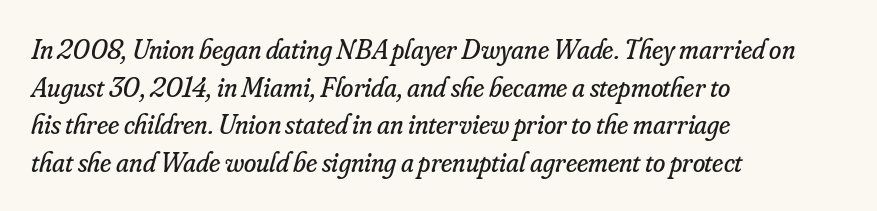
{"serif": "yes", "italic": "yes", "lean": "right", "slant_degrees": 16, "bold": "no", "weight": "regular", "width": "normal", "stroke_contrast": "low", "x_height": "small", "monospaced": "no", "underline": "no", "align": "left", "line_spacing": "normal", "line_spacing_ratio": 1.34, "letter_spacing": "normal", "letter_spacing_em": 0.0, "glyph_px": 28}
